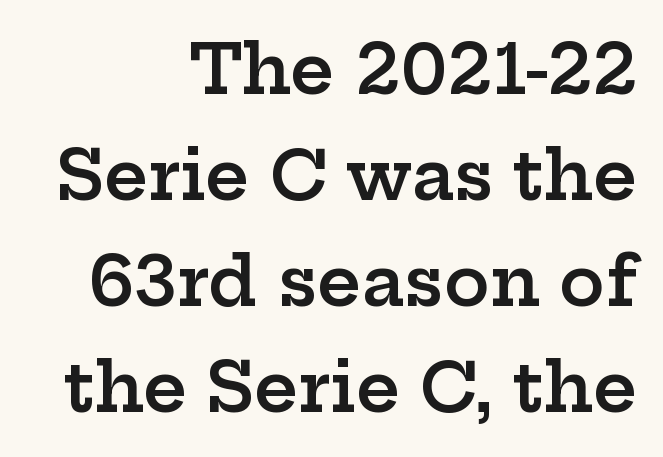
The image shows 68 px semibold, wide serif type, upright; set right-aligned, normal line spacing (1.56x), normal letter spacing, not underlined; low stroke contrast and a medium x-height.
